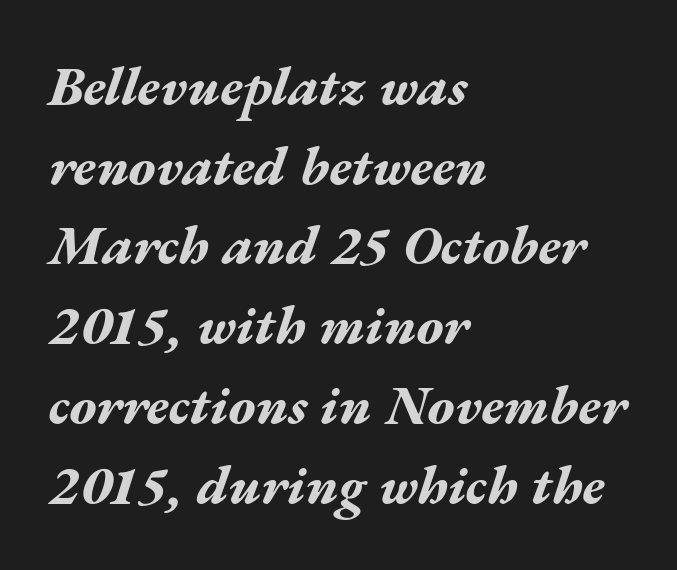
The face used here is proportionally spaced, like ordinary book or web type. The typesetting leans heavy: a genuine bold. Quick note: italic. Rows of type keep a routine distance in the vertical direction. Glance below the letters and you will spot only blank space. Which margin do the lines hug? The left one — the right edge is uneven.
